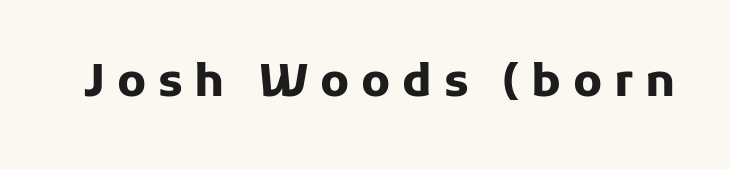
{"serif": "no", "italic": "no", "bold": "yes", "weight": "heavy", "width": "normal", "stroke_contrast": "low", "x_height": "medium", "monospaced": "no", "underline": "no", "letter_spacing": "wide", "letter_spacing_em": 0.26, "glyph_px": 45}
